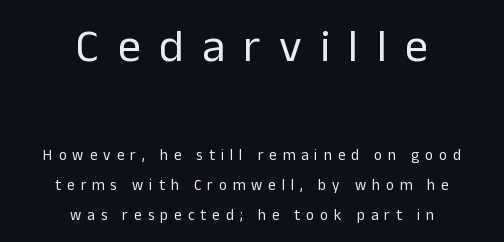
Q: Is the text bold? A: No.
Q: Is the text italic (slanted)? A: No, it is upright.
Q: Is the typeface a serif or a sans-serif typeface? A: Sans-serif.
Q: Is the text underlined? A: No.
Q: How is the paragraph aligned? A: Centered.
Q: Is the spacing between letters normal or unusually wide? A: Unusually wide.
Q: Is the spacing between lines tight, normal or loose? A: Loose.
Q: Which block of text is set in a larger size, the first (top) or the second (bottom)? A: The first (top) one.
Q: Width (condensed, normal, or wide)? A: Normal.
Q: Stroke contrast? A: Low.
Q: x-height? A: Medium.
Q: Monospaced? A: No.
